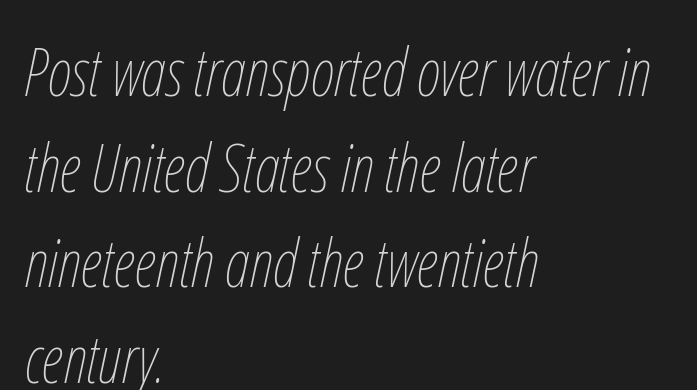
Q: Is the text bold? A: No.
Q: Is the text italic (slanted)? A: Yes, it leans right by about 12 degrees.
Q: Is the text underlined? A: No.
Q: How is the paragraph aligned? A: Left-aligned.
Q: Is the spacing between letters normal or unusually wide? A: Normal.
Q: Is the spacing between lines tight, normal or loose? A: Normal.
Q: Width (condensed, normal, or wide)? A: Condensed.
Q: Stroke contrast? A: Low.
Q: x-height? A: Medium.
Q: Monospaced? A: No.
